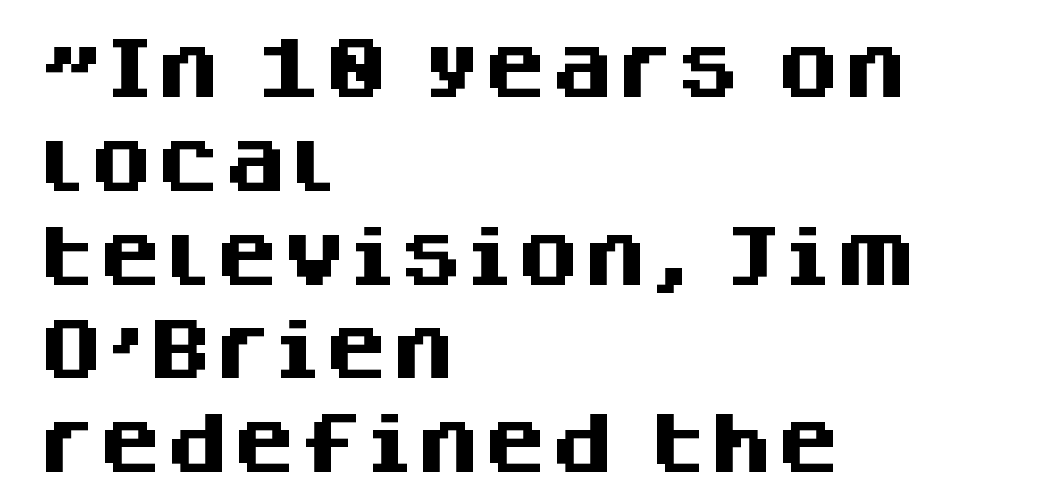
The image shows 67 px heavy sans-serif type, upright; set left-aligned, normal line spacing (1.4x), normal letter spacing, not underlined; medium stroke contrast and a large x-height.
